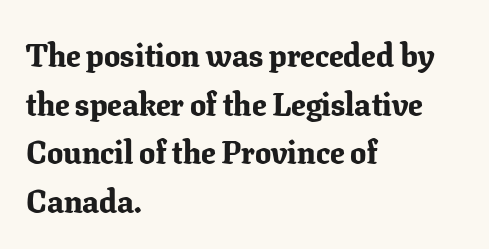
{"serif": "yes", "italic": "no", "bold": "yes", "weight": "bold", "width": "normal", "stroke_contrast": "low", "x_height": "medium", "monospaced": "no", "underline": "no", "align": "left", "line_spacing": "normal", "line_spacing_ratio": 1.52, "letter_spacing": "normal", "letter_spacing_em": 0.0, "glyph_px": 32}
